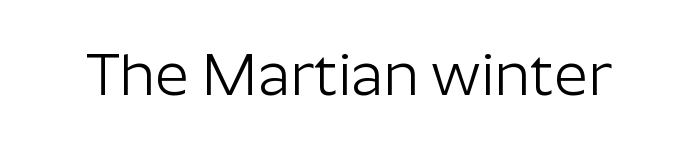
{"serif": "no", "italic": "no", "bold": "no", "weight": "light", "width": "normal", "stroke_contrast": "low", "x_height": "medium", "monospaced": "no", "underline": "no", "letter_spacing": "normal", "letter_spacing_em": 0.0, "glyph_px": 59}
